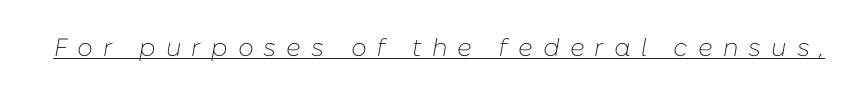
The tracking jumps out immediately: characters are airy and widely separated. Looks like someone drew a line under every word here. Weight: regular or lighter. Does the lettering tilt? It does — this is italic.
